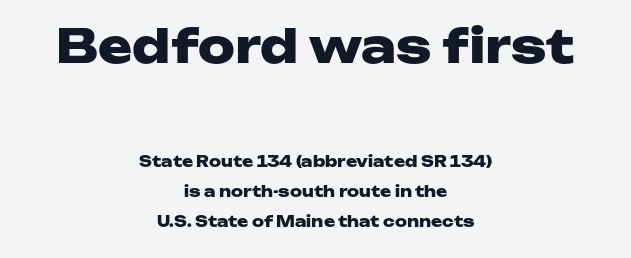
The face used here is proportionally spaced, like ordinary book or web type. I'd describe the lettering as bold — thick and assertive. The passage shown has conventional tracking throughout. Anything drawn beneath the words? Only blank space. Note: larger setting up top, smaller setting below. The vertical gap from one line to the next is large.
